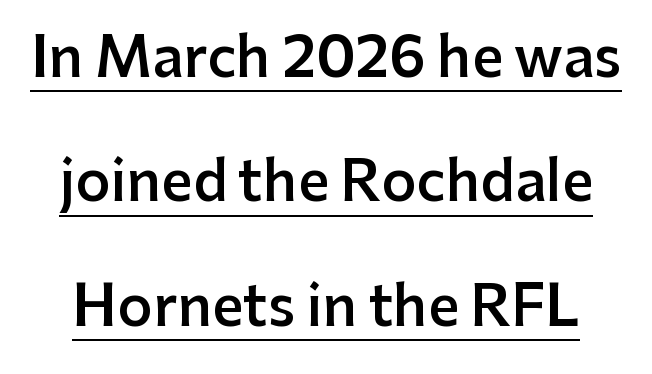
Q: Is the text bold? A: Semi-bold.
Q: Is the text italic (slanted)? A: No, it is upright.
Q: Is the typeface a serif or a sans-serif typeface? A: Sans-serif.
Q: Is the text underlined? A: Yes.
Q: Is the spacing between letters normal or unusually wide? A: Normal.
Q: Is the spacing between lines tight, normal or loose? A: Loose.
Q: Width (condensed, normal, or wide)? A: Normal.
Q: Stroke contrast? A: Low.
Q: x-height? A: Medium.
Q: Monospaced? A: No.
